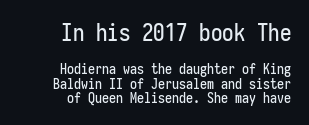
Q: Is the text italic (slanted)? A: No, it is upright.
Q: Is the text underlined? A: No.
Q: How is the paragraph aligned? A: Right-aligned.
Q: Is the spacing between letters normal or unusually wide? A: Normal.
Q: Is the spacing between lines tight, normal or loose? A: Tight.
Q: Which block of text is set in a larger size, the first (top) or the second (bottom)? A: The first (top) one.
